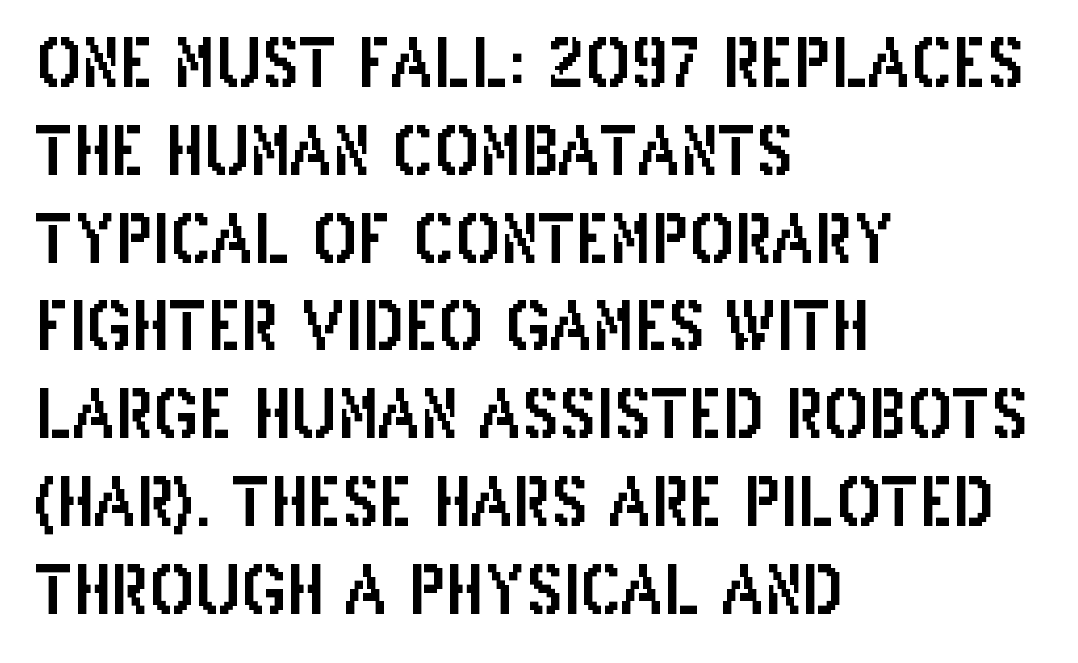
The image shows 67 px condensed sans-serif type, upright; set left-aligned, normal line spacing (1.31x), normal letter spacing, not underlined; low stroke contrast and a large x-height.
